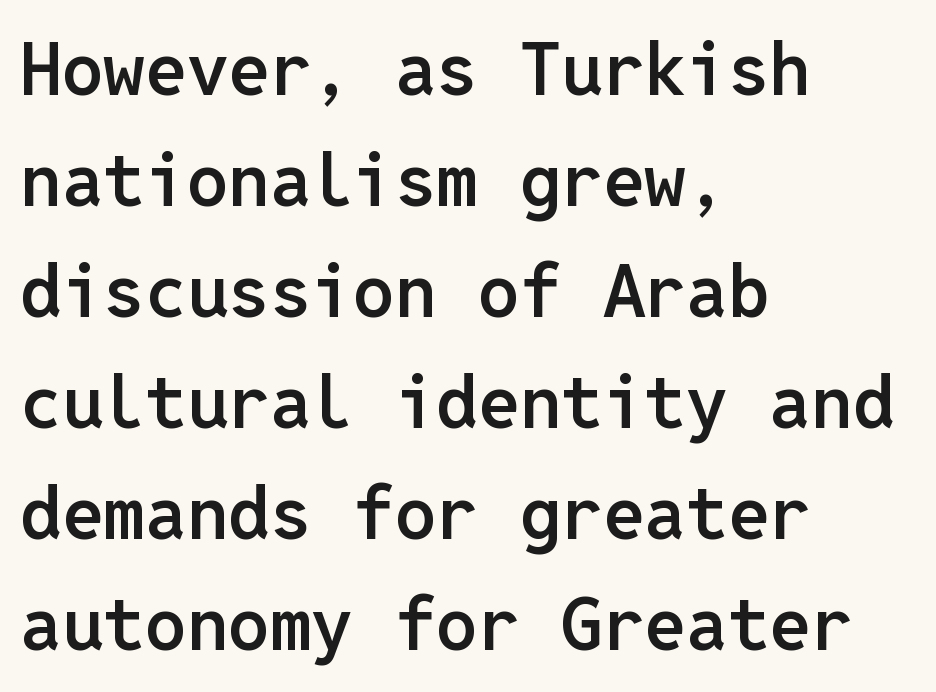
Q: Is the text bold? A: Semi-bold.
Q: Is the text italic (slanted)? A: No, it is upright.
Q: Is the typeface a serif or a sans-serif typeface? A: Sans-serif.
Q: Is the text underlined? A: No.
Q: How is the paragraph aligned? A: Left-aligned.
Q: Is the spacing between letters normal or unusually wide? A: Normal.
Q: Is the spacing between lines tight, normal or loose? A: Normal.
Q: Width (condensed, normal, or wide)? A: Normal.
Q: Stroke contrast? A: Low.
Q: x-height? A: Medium.
Q: Monospaced? A: Yes.
